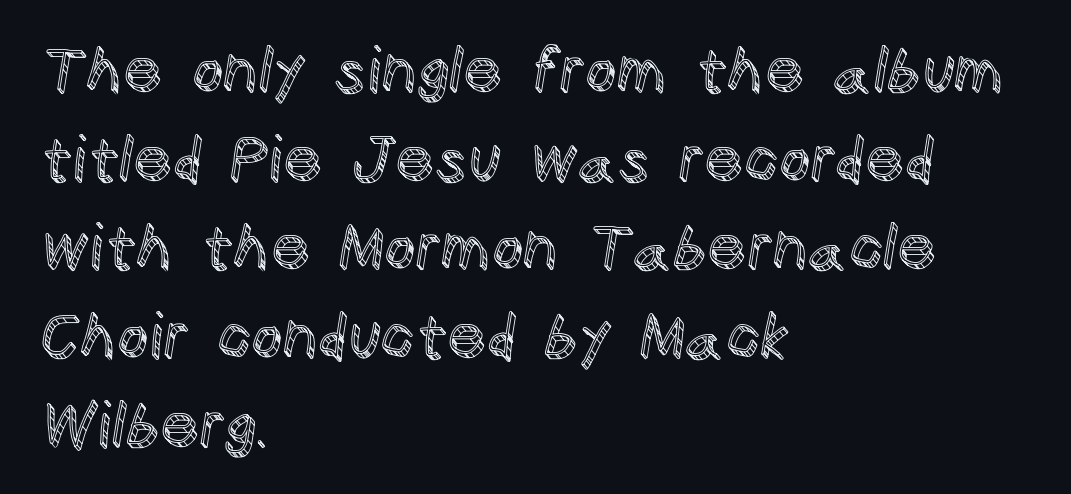
The image shows 62 px text type; set left-aligned, normal line spacing (1.43x), normal letter spacing, not underlined; a large x-height.
